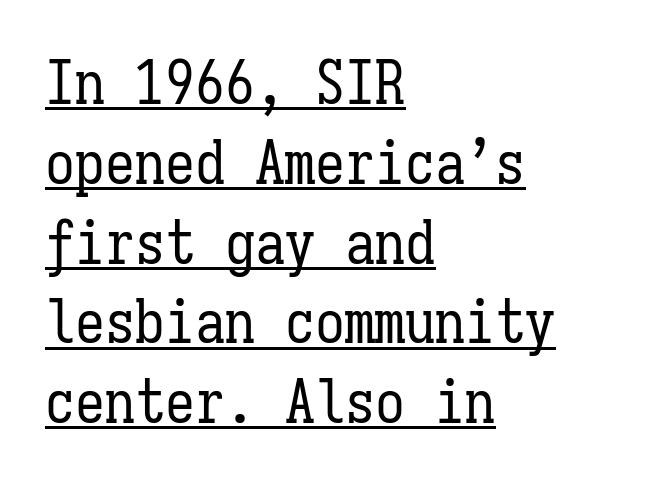
Q: Is the text bold? A: No.
Q: Is the text italic (slanted)? A: No, it is upright.
Q: Is the text underlined? A: Yes.
Q: How is the paragraph aligned? A: Left-aligned.
Q: Is the spacing between letters normal or unusually wide? A: Normal.
Q: Is the spacing between lines tight, normal or loose? A: Normal.
Q: Width (condensed, normal, or wide)? A: Condensed.
Q: Stroke contrast? A: Low.
Q: x-height? A: Medium.
Q: Monospaced? A: Yes.
